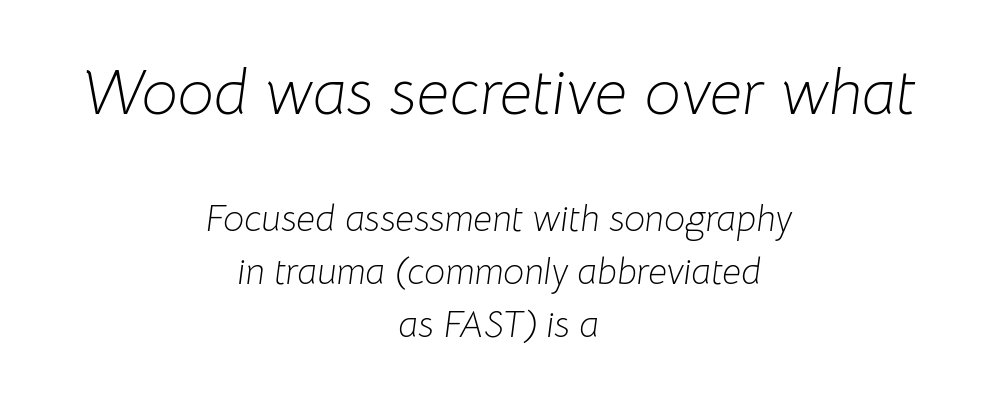
The image shows 64 px light type, italic (leaning right); set centered, normal line spacing (1.43x), normal letter spacing, not underlined; the first (top) block is 1.73x larger; low stroke contrast and a medium x-height.
